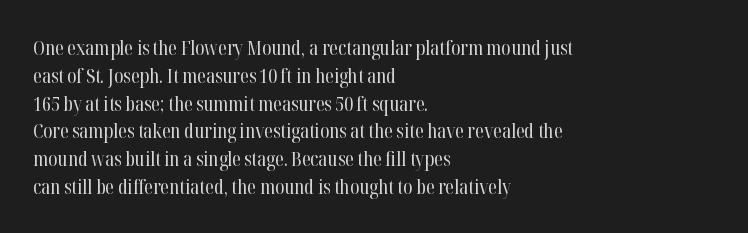
Nothing heavy about these letters — not bold at all. Compared with a centered layout, this one pins lines to the left instead. Spacing between characters is what you'd get straight out of the box. Posture: vertical. Anything drawn beneath the words? Only blank space.
